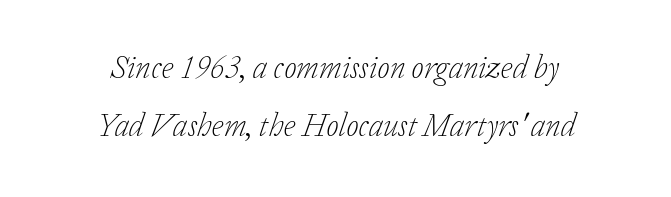
Q: Is the text bold? A: No.
Q: Is the text italic (slanted)? A: Yes, it leans right by about 20 degrees.
Q: Is the typeface a serif or a sans-serif typeface? A: Serif.
Q: Is the text underlined? A: No.
Q: How is the paragraph aligned? A: Centered.
Q: Is the spacing between letters normal or unusually wide? A: Normal.
Q: Width (condensed, normal, or wide)? A: Normal.
Q: Stroke contrast? A: Low.
Q: x-height? A: Medium.
Q: Monospaced? A: No.
